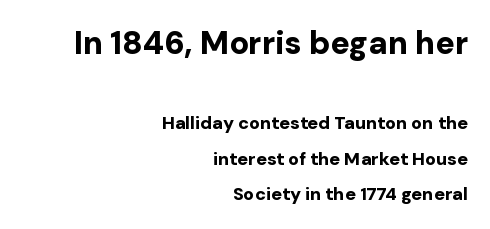
The image shows 32 px bold sans-serif type, upright; set right-aligned, loose line spacing (1.98x), normal letter spacing, not underlined; the first (top) block is 1.78x larger; low stroke contrast and a medium x-height.
